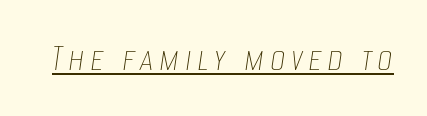
{"italic": "yes", "lean": "right", "slant_degrees": 8, "bold": "no", "weight": "thin", "width": "condensed", "stroke_contrast": "low", "x_height": "large", "monospaced": "no", "underline": "yes", "glyph_px": 39}
